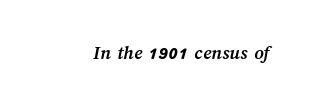
The image shows 20 px bold type; set normal letter spacing, not underlined.
